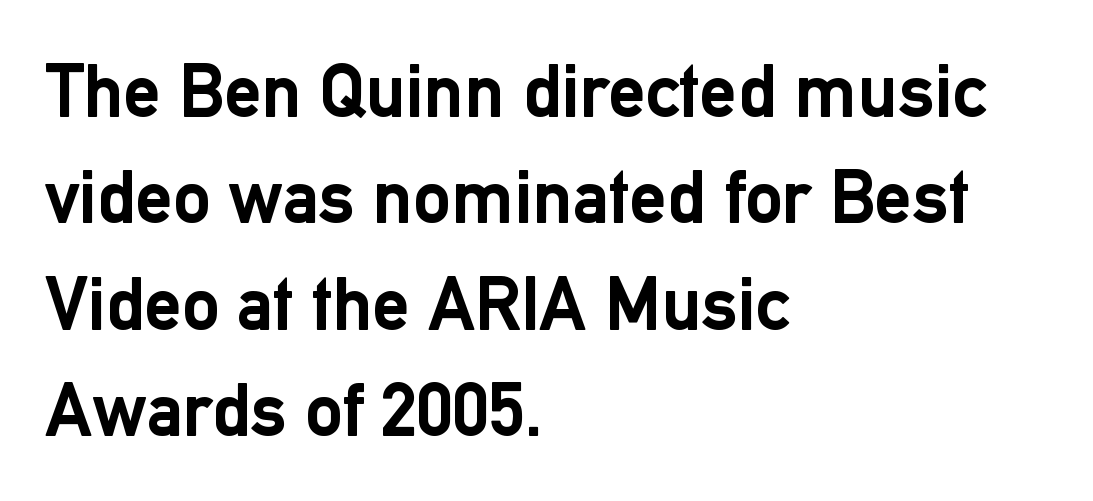
The image shows 75 px semibold sans-serif type, upright; set left-aligned, normal line spacing (1.42x), normal letter spacing, not underlined; low stroke contrast and a medium x-height.
